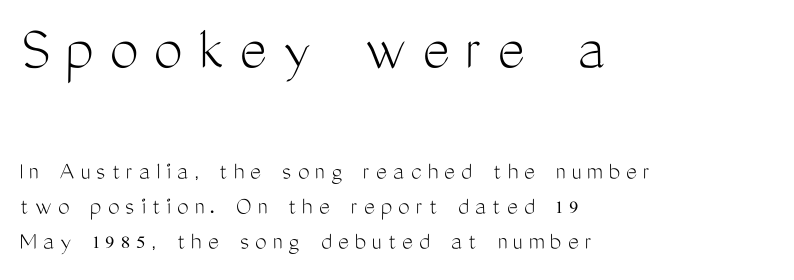
Q: Is the text bold? A: No.
Q: Is the text italic (slanted)? A: No, it is upright.
Q: Is the typeface a serif or a sans-serif typeface? A: Sans-serif.
Q: Is the text underlined? A: No.
Q: How is the paragraph aligned? A: Left-aligned.
Q: Is the spacing between letters normal or unusually wide? A: Unusually wide.
Q: Is the spacing between lines tight, normal or loose? A: Normal.
Q: Which block of text is set in a larger size, the first (top) or the second (bottom)? A: The first (top) one.
Q: Width (condensed, normal, or wide)? A: Condensed.
Q: Stroke contrast? A: Medium.
Q: x-height? A: Medium.
Q: Monospaced? A: No.
